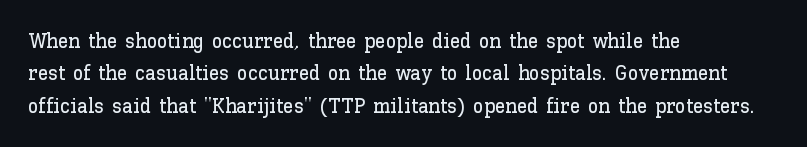
The image shows 21 px text type, upright; set left-aligned, normal line spacing (1.54x), normal letter spacing, not underlined.
